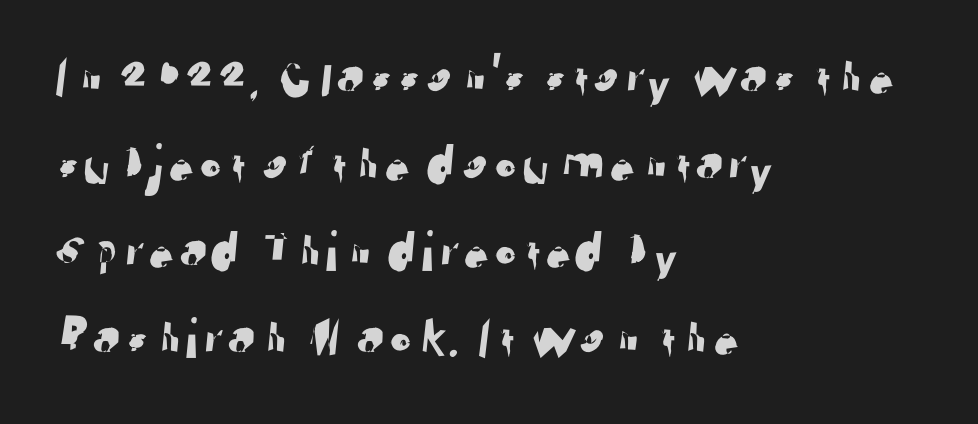
The image shows 58 px sans-serif type; set left-aligned, normal line spacing (1.5x), normal letter spacing, not underlined; low stroke contrast and a medium x-height.
